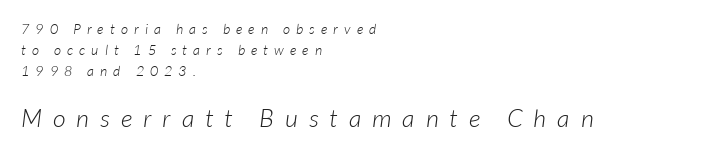
Underlining? Definitely not there. Short note: letters widely spaced. The rendering enlarges the type as you move from the upper chunk to the lower. The line-height multiplier appears to be the usual default. Nothing heavy about these letters — not bold at all.
